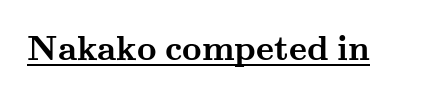
{"serif": "yes", "italic": "no", "bold": "yes", "weight": "semibold", "width": "wide", "stroke_contrast": "medium", "x_height": "small", "monospaced": "no", "underline": "yes", "letter_spacing": "normal", "letter_spacing_em": 0.0, "glyph_px": 34}
